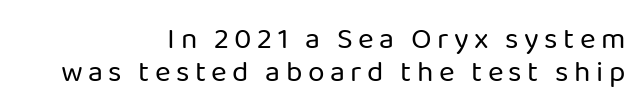
Compared with typical paragraphs, the rows here are closer together. Type style note: lacks serifs. Type without underlining. The typesetting does not lean heavy: it is not bold.
